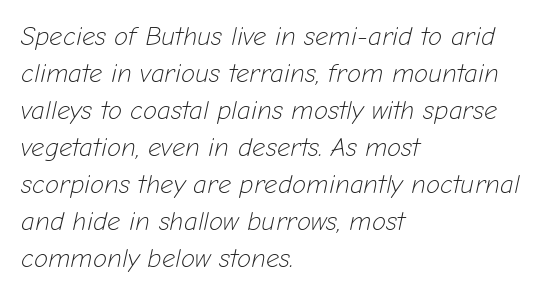
Q: Is the text bold? A: No.
Q: Is the text italic (slanted)? A: Yes, it leans right by about 12 degrees.
Q: Is the text underlined? A: No.
Q: How is the paragraph aligned? A: Left-aligned.
Q: Is the spacing between letters normal or unusually wide? A: Normal.
Q: Is the spacing between lines tight, normal or loose? A: Normal.
